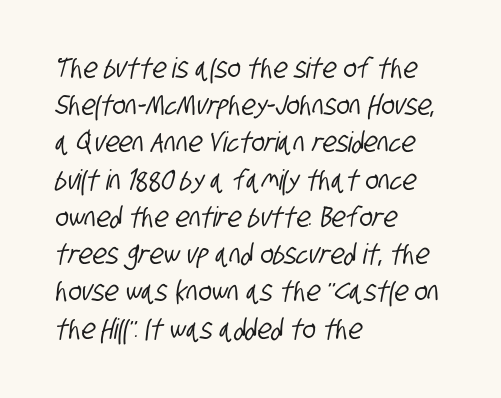
These lines are rendered in a variable-pitch font. The compositor pushed each line to the left boundary. Regarding serifs, this sample does without them. The horizontal fit of the characters is conventional and even. Just letters on the line, the space beneath them empty.
